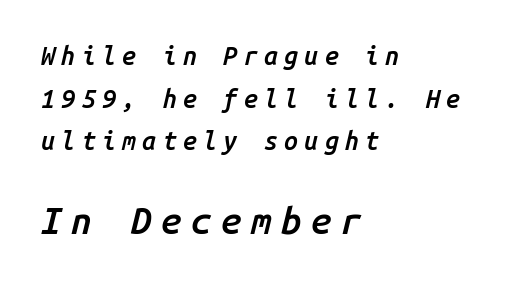
Q: Is the text bold? A: Semi-bold.
Q: Is the text italic (slanted)? A: Yes, it leans right by about 14 degrees.
Q: Is the text underlined? A: No.
Q: How is the paragraph aligned? A: Left-aligned.
Q: Is the spacing between letters normal or unusually wide? A: Unusually wide.
Q: Which block of text is set in a larger size, the first (top) or the second (bottom)? A: The second (bottom) one.
Q: Width (condensed, normal, or wide)? A: Normal.
Q: Stroke contrast? A: Low.
Q: x-height? A: Medium.
Q: Monospaced? A: Yes.
